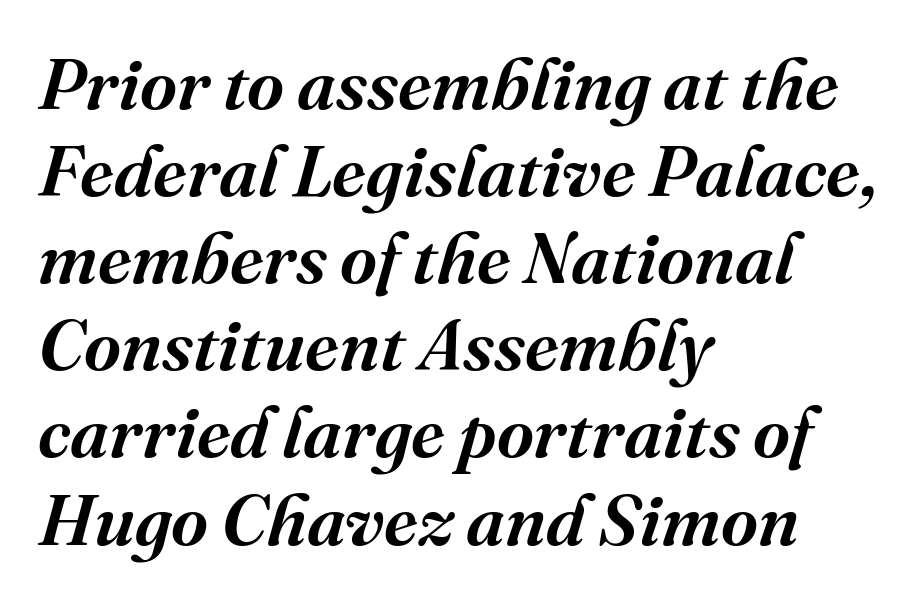
These lines were composed using italics. Which margin do the lines hug? The left one — the right edge is uneven. The type is set solid horizontally, with unmodified tracking. Lines of text with bare space underneath.
